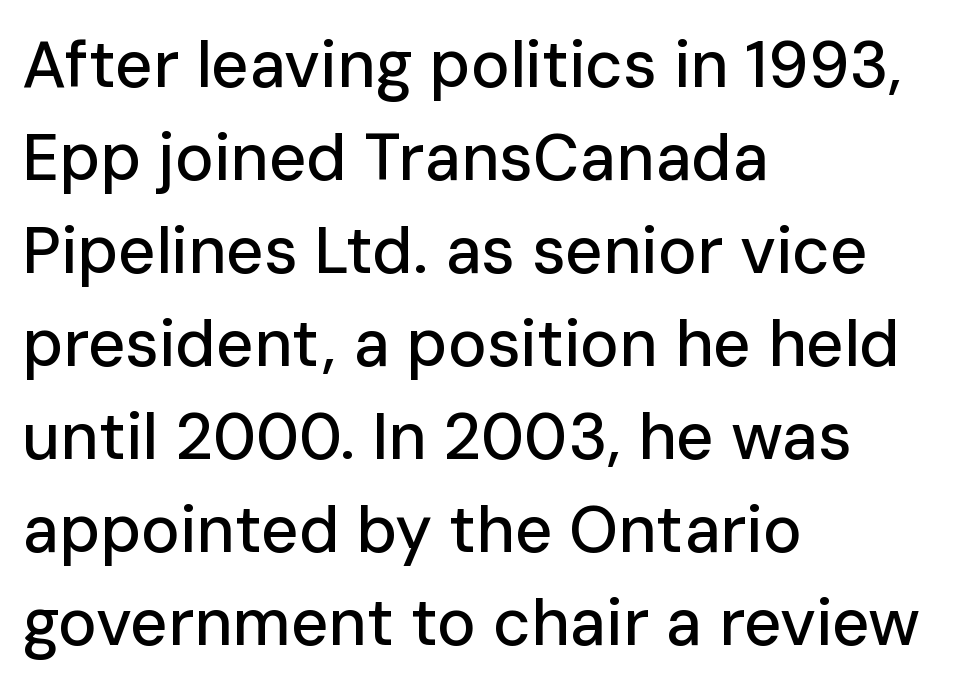
A clean baseline with only descenders dipping below it. Character widths vary here, with narrow letters taking less room than wide ones. The passage shown is typeset with a sans-serif family. This sample is left-justified, so line endings fall wherever the words run out. Tracking here is standard; glyphs follow each other at the usual distance. Students, observe: this is what conventionally led text looks like.
